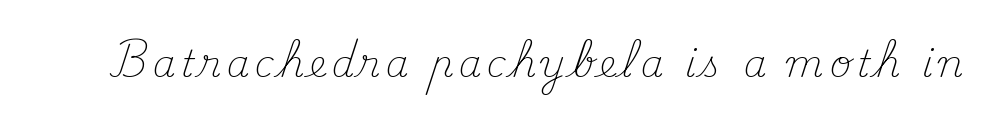
Q: Is the text bold? A: No.
Q: Is the text italic (slanted)? A: Yes.
Q: Is the typeface a serif or a sans-serif typeface? A: Serif.
Q: Is the text underlined? A: No.
Q: Width (condensed, normal, or wide)? A: Normal.
Q: Stroke contrast? A: Medium.
Q: x-height? A: Small.
Q: Monospaced? A: No.
